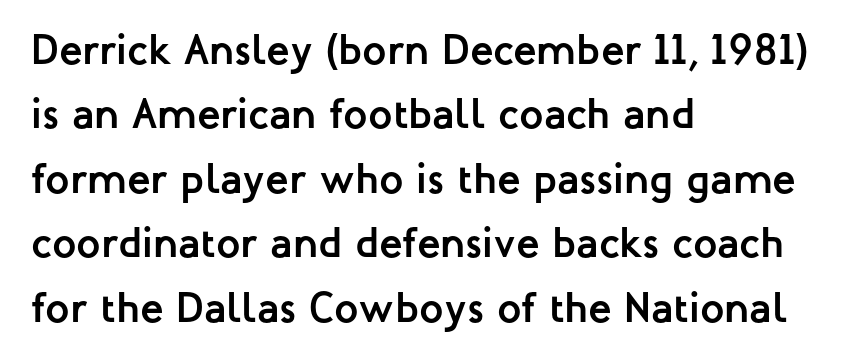
Q: Is the text bold? A: Yes.
Q: Is the text italic (slanted)? A: No, it is upright.
Q: Is the typeface a serif or a sans-serif typeface? A: Sans-serif.
Q: Is the text underlined? A: No.
Q: How is the paragraph aligned? A: Left-aligned.
Q: Is the spacing between letters normal or unusually wide? A: Normal.
Q: Is the spacing between lines tight, normal or loose? A: Normal.
Q: Width (condensed, normal, or wide)? A: Normal.
Q: Stroke contrast? A: Low.
Q: x-height? A: Medium.
Q: Monospaced? A: No.
